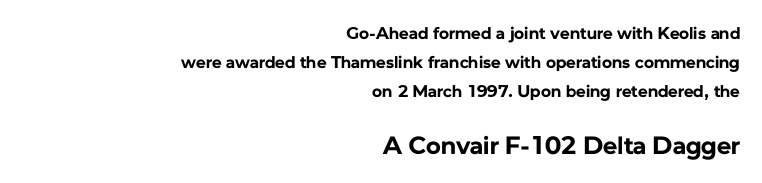
{"italic": "no", "bold": "yes", "underline": "no", "align": "right", "line_spacing": "normal", "line_spacing_ratio": 1.7, "letter_spacing": "normal", "letter_spacing_em": 0.0, "larger_block": "second", "size_ratio": 1.47, "glyph_px": 25}
